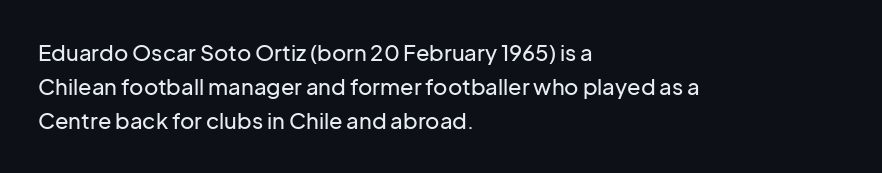
{"italic": "no", "underline": "no", "align": "left", "line_spacing": "normal", "line_spacing_ratio": 1.55, "letter_spacing": "normal", "letter_spacing_em": 0.0, "glyph_px": 22}
